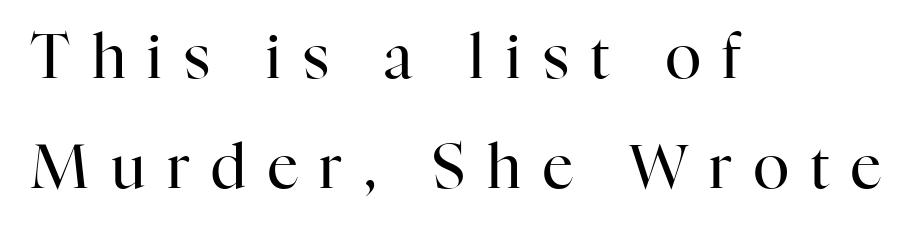
{"serif": "yes", "italic": "no", "bold": "no", "weight": "regular", "width": "normal", "stroke_contrast": "high", "x_height": "medium", "monospaced": "no", "underline": "no", "align": "left", "line_spacing_ratio": 1.84, "letter_spacing": "wide", "letter_spacing_em": 0.36, "glyph_px": 60}
